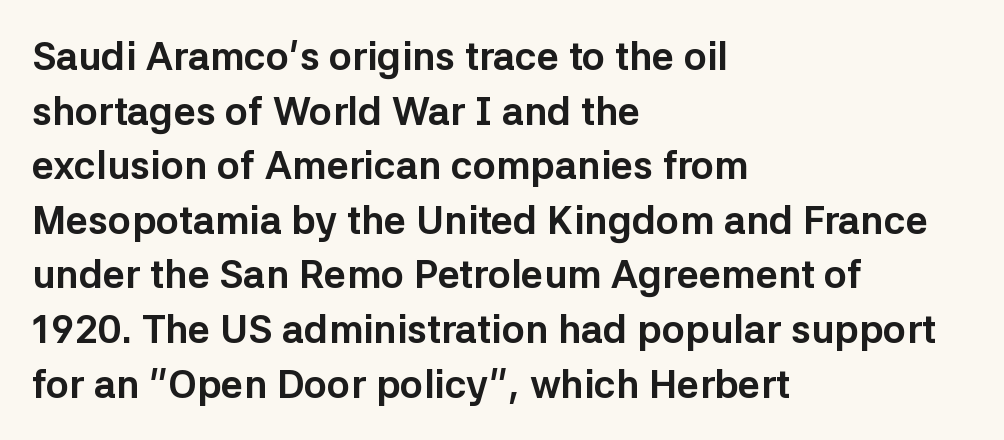
The face used here is proportionally spaced, like ordinary book or web type. The ragged edge is on the right, which tells us the setting is flush left. The rendering uses a moderate line-height, typical for paragraphs. Note: no serifs on the glyphs.
